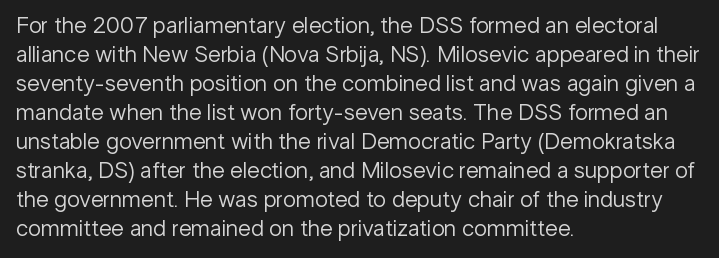
A typesetter would call this zero additional tracking. If you drew a line through each stem, it would be perfectly vertical. This block has exactly the height ordinary leading produces. Teacher's note: observe the even left margin — that is flush-left alignment. The area under the type is left untouched. This is not heavy type; no bold has been used.
